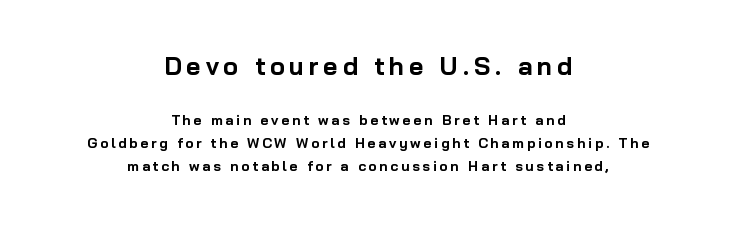
In terms of posture, this sample is upright. The sample has been set heavy, in full bold. These two chunks differ in scale, with the top chunk taking the larger measure. The gap between lines stays unmarked.
